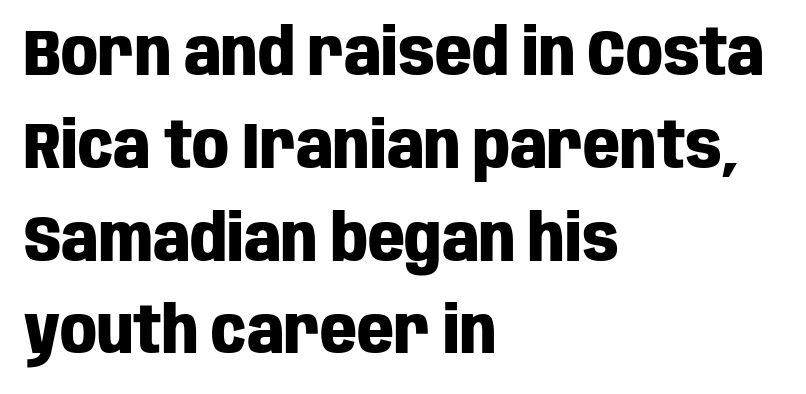
Q: Is the text bold? A: Yes.
Q: Is the text italic (slanted)? A: No, it is upright.
Q: Is the typeface a serif or a sans-serif typeface? A: Sans-serif.
Q: Is the text underlined? A: No.
Q: How is the paragraph aligned? A: Left-aligned.
Q: Is the spacing between letters normal or unusually wide? A: Normal.
Q: Is the spacing between lines tight, normal or loose? A: Normal.
Q: Width (condensed, normal, or wide)? A: Condensed.
Q: Stroke contrast? A: Low.
Q: x-height? A: Large.
Q: Monospaced? A: No.
